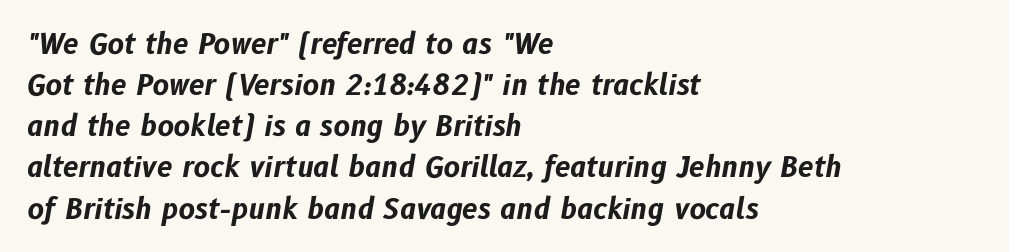
This sample has the flowing, uneven cadence of proportional lettering. This rendering uses left alignment, leaving the right contour irregular. The rows are spaced the way most documents space them. Slanted lettering throughout. The letters sit at their default tracking, neither squeezed nor spread.
